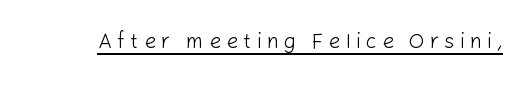
Q: Is the text bold? A: No.
Q: Is the text italic (slanted)? A: No, it is upright.
Q: Is the text underlined? A: Yes.
Q: Is the spacing between letters normal or unusually wide? A: Unusually wide.
